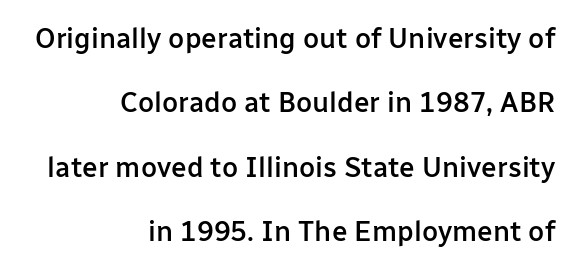
{"serif": "no", "italic": "no", "bold": "semi", "weight": "semibold", "width": "normal", "stroke_contrast": "low", "x_height": "medium", "monospaced": "no", "underline": "no", "align": "right", "line_spacing": "loose", "line_spacing_ratio": 2.3, "letter_spacing": "normal", "letter_spacing_em": 0.0, "glyph_px": 28}
